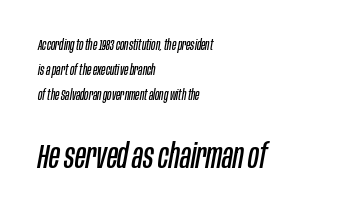
The image shows 35 px regular-weight, condensed type, italic (leaning right); set left-aligned, line spacing 1.77x, normal letter spacing, not underlined; the second (bottom) block is 2.5x larger; low stroke contrast and a large x-height.
